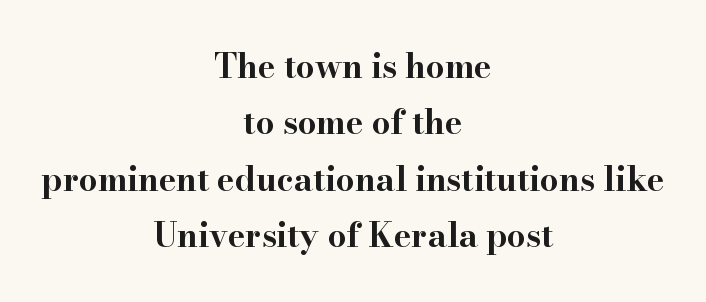
The image shows 33 px bold, wide serif type, upright; set centered, line spacing 1.71x, normal letter spacing, not underlined; high stroke contrast and a small x-height.
